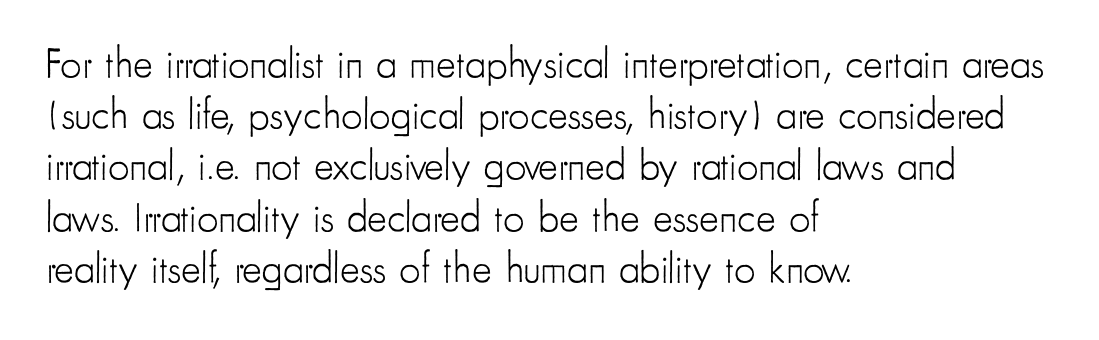
Here the designer chose a conventional face with non-uniform glyph widths. This is not heavy type; no bold has been used. A sans-serif font was chosen for this passage. Words appear dense and cohesive because spacing is normal.
